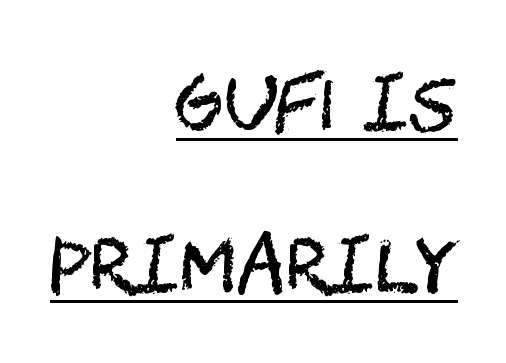
The axis of the letterforms is exactly vertical. Examine the stroke ends and you'll find no serifs. The space between consecutive lines is lavish. Does the copy run flush right? Yes — the right margin is perfectly even. Each line of the rendering has a horizontal stroke beneath the glyphs.
